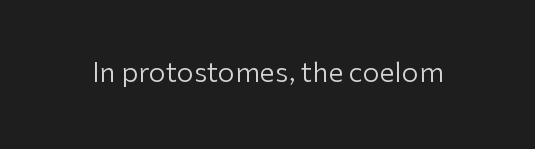
{"italic": "no", "bold": "no", "underline": "no", "letter_spacing": "normal", "letter_spacing_em": 0.0, "glyph_px": 27}
